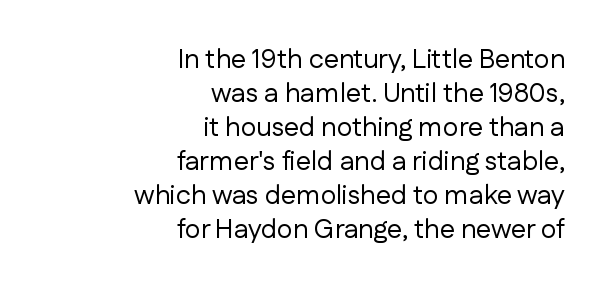
{"italic": "no", "bold": "no", "underline": "no", "align": "right", "line_spacing": "normal", "line_spacing_ratio": 1.26, "letter_spacing": "normal", "letter_spacing_em": 0.0, "glyph_px": 27}
